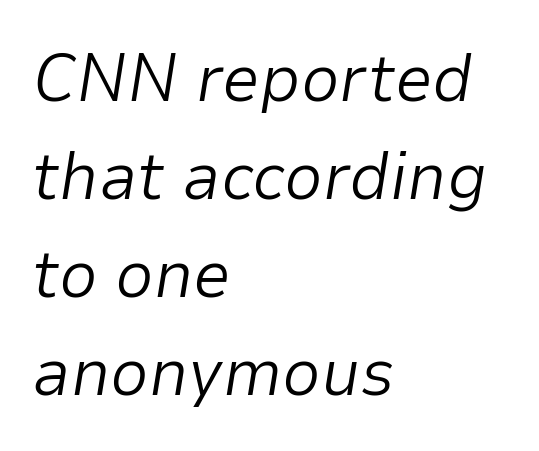
Type without underlining. Counters stay open thanks to moderate or lighter strokes. Casual observation: everything's shoved over to the left. Is this a fixed-width face? No — the glyphs have proportional, varying widths.
